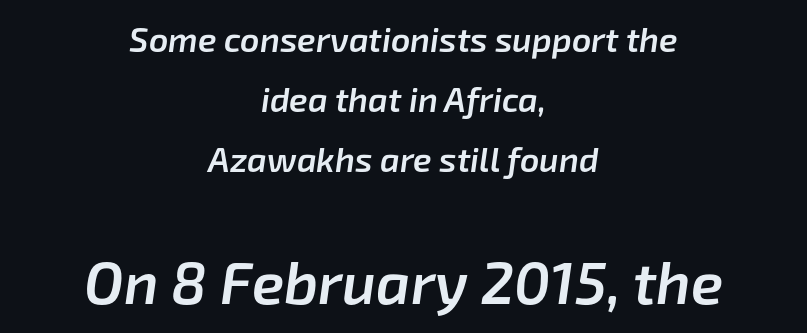
{"italic": "yes", "lean": "right", "slant_degrees": 8, "bold": "semi", "weight": "semibold", "width": "normal", "stroke_contrast": "low", "x_height": "medium", "monospaced": "no", "underline": "no", "align": "center", "line_spacing_ratio": 1.76, "letter_spacing": "normal", "letter_spacing_em": 0.0, "larger_block": "second", "size_ratio": 1.74, "glyph_px": 59}
